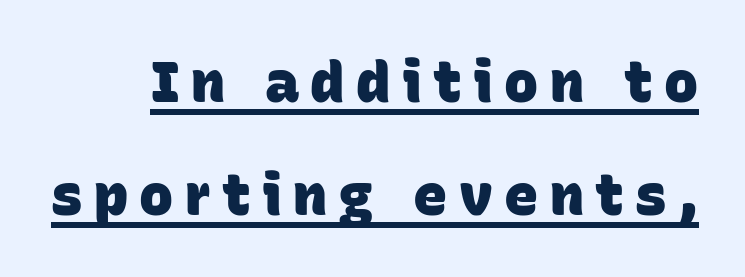
{"serif": "no", "bold": "yes", "weight": "heavy", "width": "normal", "stroke_contrast": "low", "x_height": "large", "monospaced": "no", "underline": "yes", "line_spacing": "loose", "line_spacing_ratio": 1.98, "letter_spacing": "wide", "letter_spacing_em": 0.2, "glyph_px": 57}
